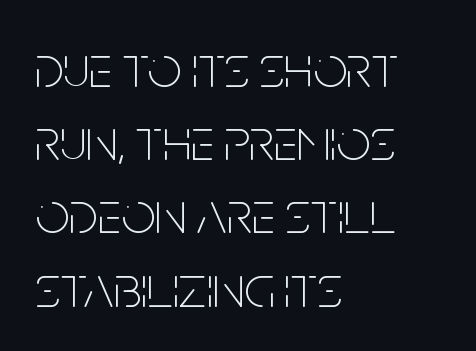
The image shows 60 px thin, condensed sans-serif type, upright; set left-aligned, line spacing 1.22x, normal letter spacing, not underlined; low stroke contrast and a large x-height.
